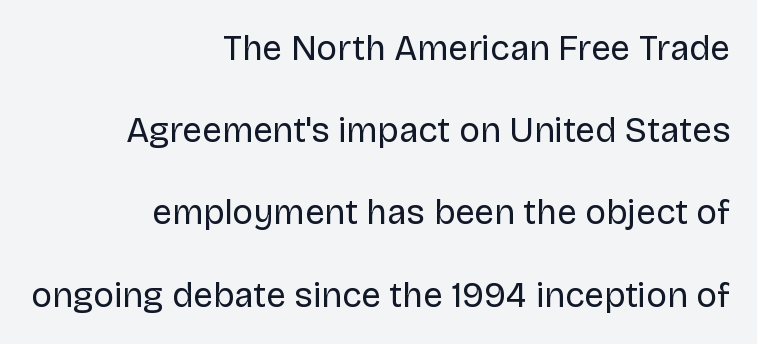
The image shows 35 px regular-weight sans-serif type, upright; set right-aligned, loose line spacing (2.35x), normal letter spacing, not underlined; low stroke contrast and a large x-height.
